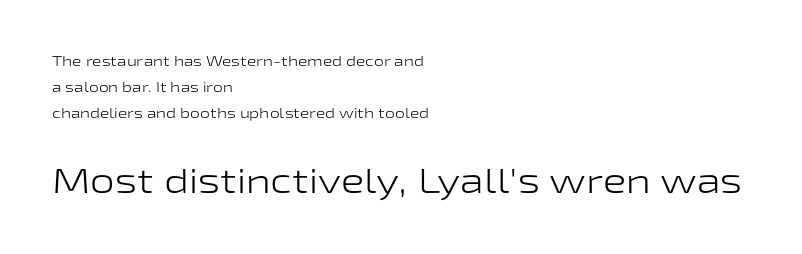
The rendering anchors every line to the left-hand side. The rendering uses natural spacing where letterforms have individual widths. You get the small type first, then a jump to larger type. When letters stand straight like this, we call the style roman or upright. The glyphs in this specimen are sans serif. The font sits on the lighter half of the weight spectrum, regular included.
